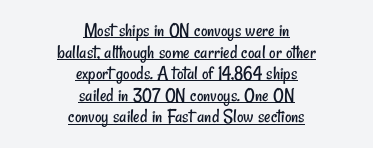
The image shows 20 px text type; set centered, tight line spacing (1.08x), normal letter spacing, underlined.
